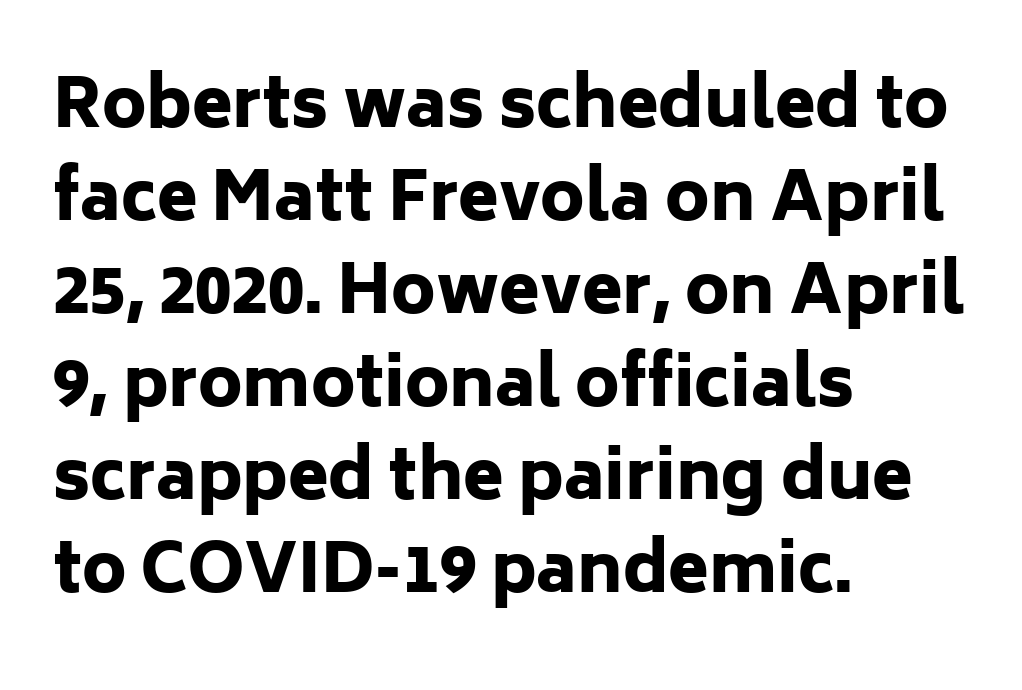
{"serif": "no", "italic": "no", "bold": "yes", "weight": "heavy", "width": "normal", "stroke_contrast": "low", "x_height": "medium", "monospaced": "no", "underline": "no", "align": "left", "line_spacing": "normal", "line_spacing_ratio": 1.41, "letter_spacing": "normal", "letter_spacing_em": 0.0, "glyph_px": 66}
